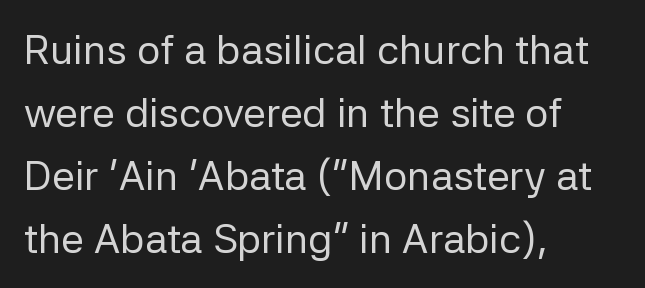
{"serif": "no", "italic": "no", "bold": "no", "weight": "regular", "width": "normal", "stroke_contrast": "low", "x_height": "medium", "monospaced": "no", "underline": "no", "align": "left", "line_spacing": "normal", "line_spacing_ratio": 1.54, "letter_spacing": "normal", "letter_spacing_em": 0.0, "glyph_px": 41}
